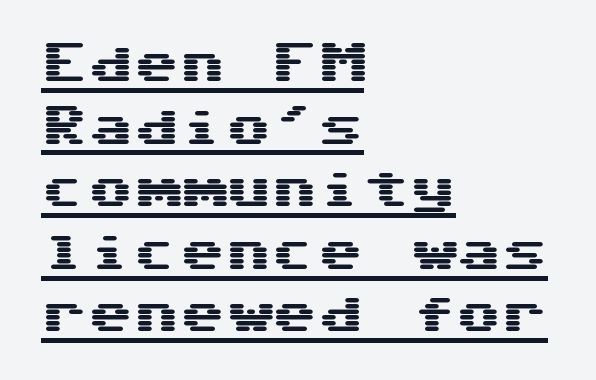
{"serif": "no", "italic": "no", "width": "wide", "stroke_contrast": "medium", "x_height": "medium", "underline": "yes", "align": "left", "line_spacing": "normal", "line_spacing_ratio": 1.36, "letter_spacing": "normal", "letter_spacing_em": 0.0, "glyph_px": 46}
